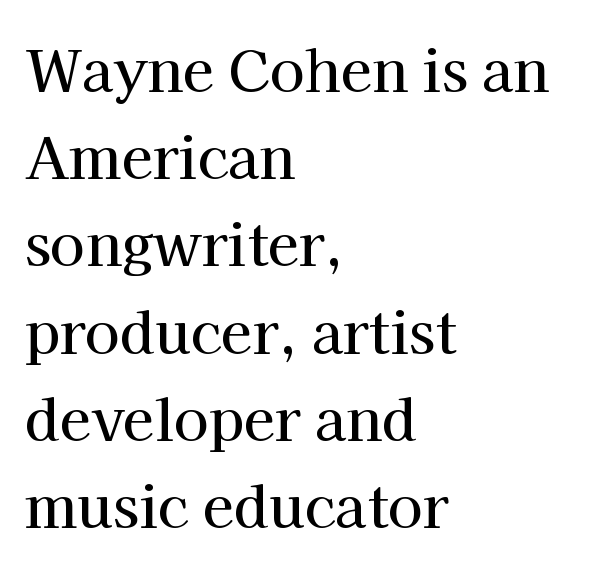
The image shows 57 px serif type, upright; set left-aligned, normal line spacing (1.53x), normal letter spacing, not underlined; high stroke contrast and a medium x-height.
